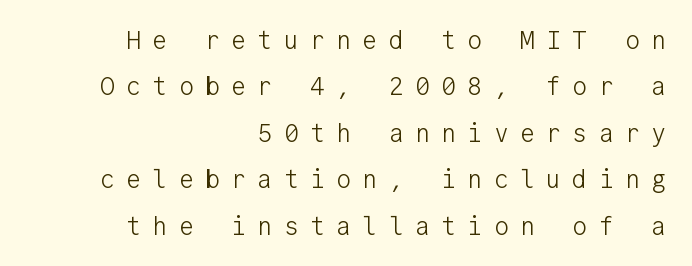
Each word looks stretched out because of the extra space between its letters. Line endings align vertically; line beginnings do not. The specimen reads as upright at a glance. Unmarked baselines from the first word to the last. Stem width sits at or under what a default text font uses.
